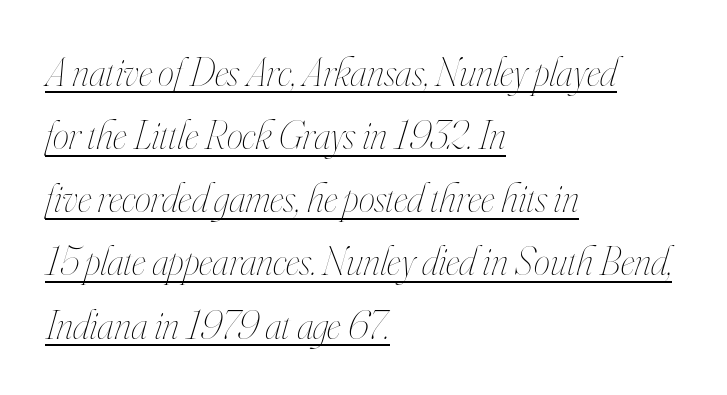
Leftover space on each line is placed entirely after the last word. Counters stay open thanks to moderate or lighter strokes. The rendering applies a slant to the glyphs. Spacing verdict: proportional, widths tailored to each character. Nothing unusual about the tracking: characters are spaced as the font intends. Honestly, the row spacing looks completely unremarkable.
